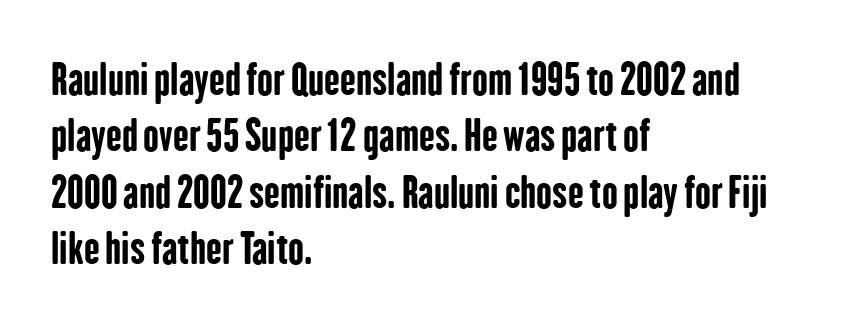
{"serif": "no", "italic": "no", "bold": "yes", "weight": "bold", "width": "condensed", "stroke_contrast": "low", "x_height": "medium", "monospaced": "no", "underline": "no", "align": "left", "line_spacing": "normal", "line_spacing_ratio": 1.34, "letter_spacing": "normal", "letter_spacing_em": 0.0, "glyph_px": 42}
